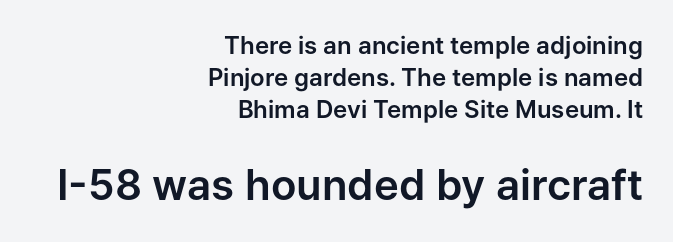
The passage shown is typed in a proportional face where columns would drift. If you drew a ruler down the right edge, every line would touch it. The line texture is even and compact thanks to regular tracking. The rows are spaced the way most documents space them. Every character sits straight up, as roman type does. Unlike a traditional serif, this face leaves its strokes unadorned.
